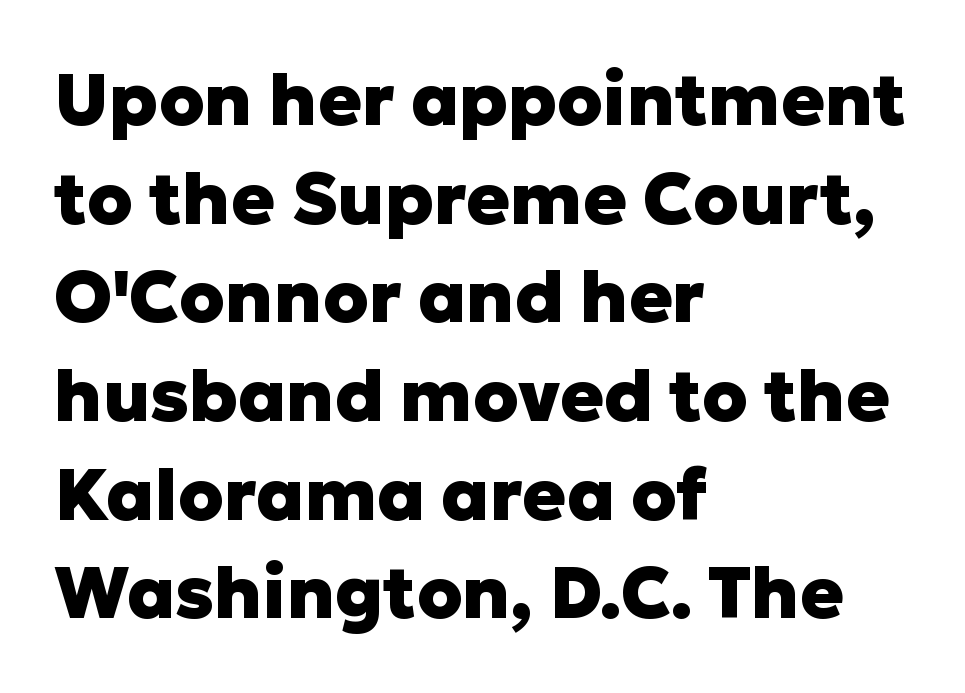
Q: Is the text bold? A: Yes.
Q: Is the text italic (slanted)? A: No, it is upright.
Q: Is the typeface a serif or a sans-serif typeface? A: Sans-serif.
Q: Is the text underlined? A: No.
Q: How is the paragraph aligned? A: Left-aligned.
Q: Is the spacing between letters normal or unusually wide? A: Normal.
Q: Is the spacing between lines tight, normal or loose? A: Normal.
Q: Width (condensed, normal, or wide)? A: Normal.
Q: Stroke contrast? A: Low.
Q: x-height? A: Medium.
Q: Monospaced? A: No.
